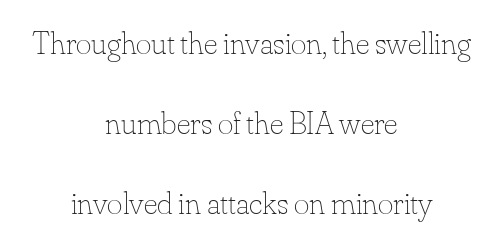
Q: Is the text bold? A: No.
Q: Is the text italic (slanted)? A: No, it is upright.
Q: Is the text underlined? A: No.
Q: How is the paragraph aligned? A: Centered.
Q: Is the spacing between letters normal or unusually wide? A: Normal.
Q: Is the spacing between lines tight, normal or loose? A: Loose.
Q: Width (condensed, normal, or wide)? A: Normal.
Q: Stroke contrast? A: Low.
Q: x-height? A: Small.
Q: Monospaced? A: No.
